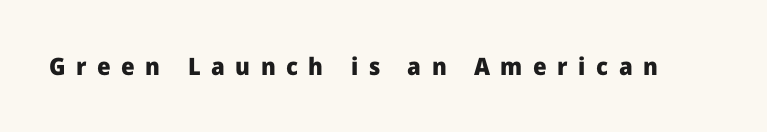
Caption: bold face, heavy strokes. This is roman type, the default non-slanted kind. What stands out about the letter spacing? Its width — letters are far apart. Type without underlining.
